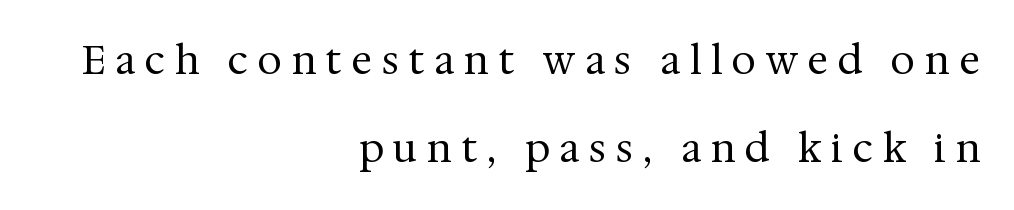
Think standard paragraph weight, or any step lighter than that. These lines are rendered in a variable-pitch font. The type is letterspaced generously, with wide tracking. Quick note: not italic, upright. This rendering uses right alignment, leaving the left contour irregular. Whoever set this chose breathing room over compactness in the vertical rhythm.
